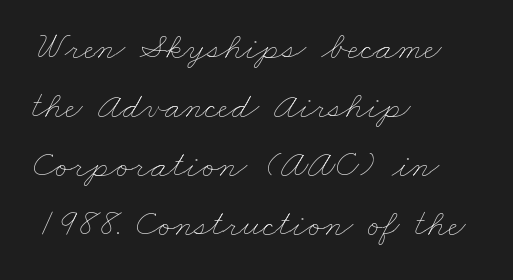
Q: Is the text bold? A: No.
Q: Is the text underlined? A: No.
Q: How is the paragraph aligned? A: Left-aligned.
Q: Is the spacing between letters normal or unusually wide? A: Normal.
Q: Is the spacing between lines tight, normal or loose? A: Normal.
Q: Width (condensed, normal, or wide)? A: Wide.
Q: Stroke contrast? A: Low.
Q: x-height? A: Small.
Q: Monospaced? A: No.
